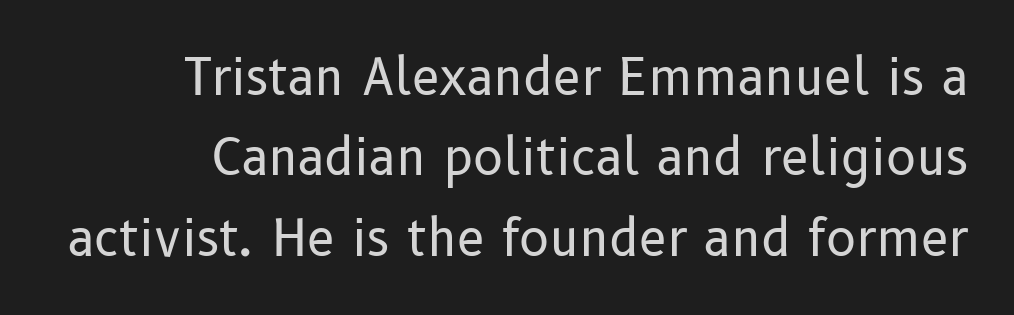
The axis of the letterforms is exactly vertical. Note the varied advance widths — an 'i' is clearly narrower than an 'm'. Caption: standard tracking, unaltered. No extra ink here — the face is not bold. Summary of vertical rhythm: regular, with standard interline spacing. Regarding serifs, this sample does without them.
